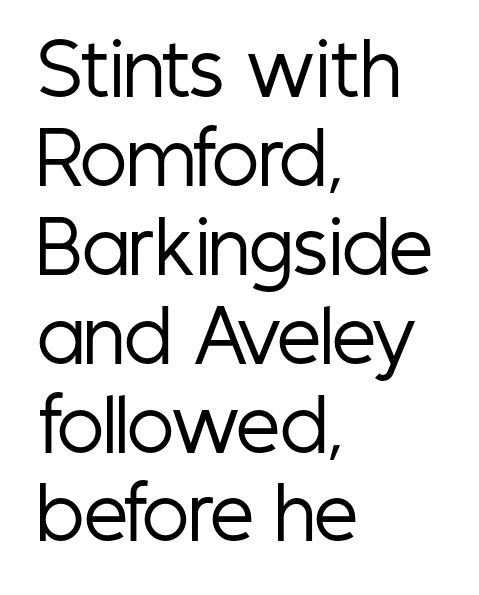
Q: Is the text bold? A: No.
Q: Is the text italic (slanted)? A: No, it is upright.
Q: Is the typeface a serif or a sans-serif typeface? A: Sans-serif.
Q: Is the text underlined? A: No.
Q: How is the paragraph aligned? A: Left-aligned.
Q: Is the spacing between letters normal or unusually wide? A: Normal.
Q: Is the spacing between lines tight, normal or loose? A: Normal.
Q: Width (condensed, normal, or wide)? A: Condensed.
Q: Stroke contrast? A: Low.
Q: x-height? A: Medium.
Q: Monospaced? A: No.
